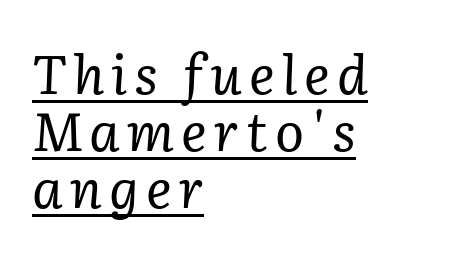
The image shows 54 px regular-weight serif type, italic (leaning right); set left-aligned, tight line spacing (1.06x), underlined; low stroke contrast and a medium x-height.
